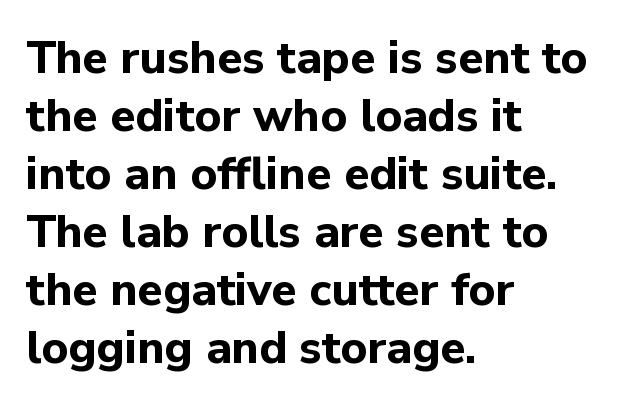
These lines carry a lot of weight — the face is fully bold. Between one letter and the next there's only the usual sliver of space. You could not count columns in this text — the font is proportionally spaced. Which margin do the lines hug? The left one — the right edge is uneven. These lines were composed using upright roman letters.
